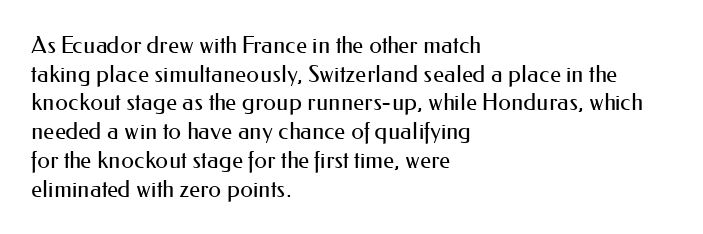
The lines sit at an ordinary, default distance from one another. The text block is weighted toward the left margin, trailing off unevenly rightward. Tracking value appears to be zero — textbook default spacing. Has an underline been added? It has not. Stroke mass is kept to a normal reading level or below.
